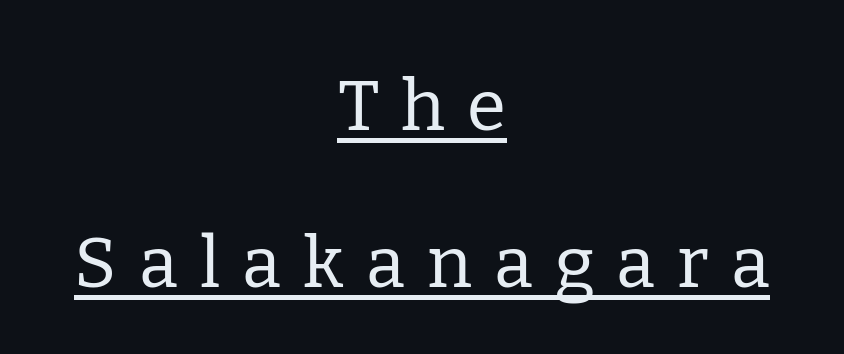
Q: Is the text bold? A: No.
Q: Is the text italic (slanted)? A: No, it is upright.
Q: Is the typeface a serif or a sans-serif typeface? A: Serif.
Q: Is the text underlined? A: Yes.
Q: How is the paragraph aligned? A: Centered.
Q: Is the spacing between letters normal or unusually wide? A: Unusually wide.
Q: Is the spacing between lines tight, normal or loose? A: Loose.
Q: Width (condensed, normal, or wide)? A: Normal.
Q: Stroke contrast? A: Low.
Q: x-height? A: Medium.
Q: Monospaced? A: No.
